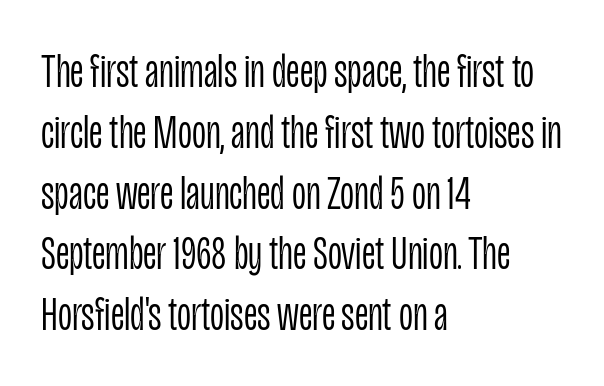
The image shows 49 px light, condensed sans-serif type, upright; set left-aligned, line spacing 1.24x, normal letter spacing, not underlined; low stroke contrast and a large x-height.
